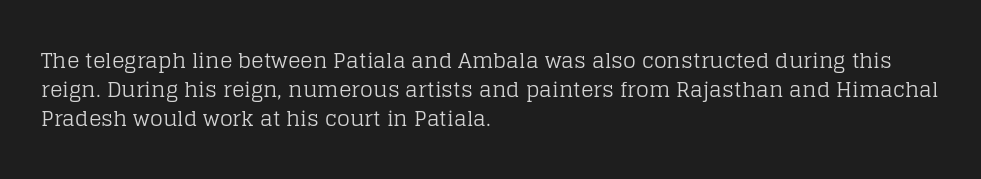
Q: Is the text bold? A: No.
Q: Is the text italic (slanted)? A: No, it is upright.
Q: Is the text underlined? A: No.
Q: How is the paragraph aligned? A: Left-aligned.
Q: Is the spacing between letters normal or unusually wide? A: Normal.
Q: Is the spacing between lines tight, normal or loose? A: Normal.
